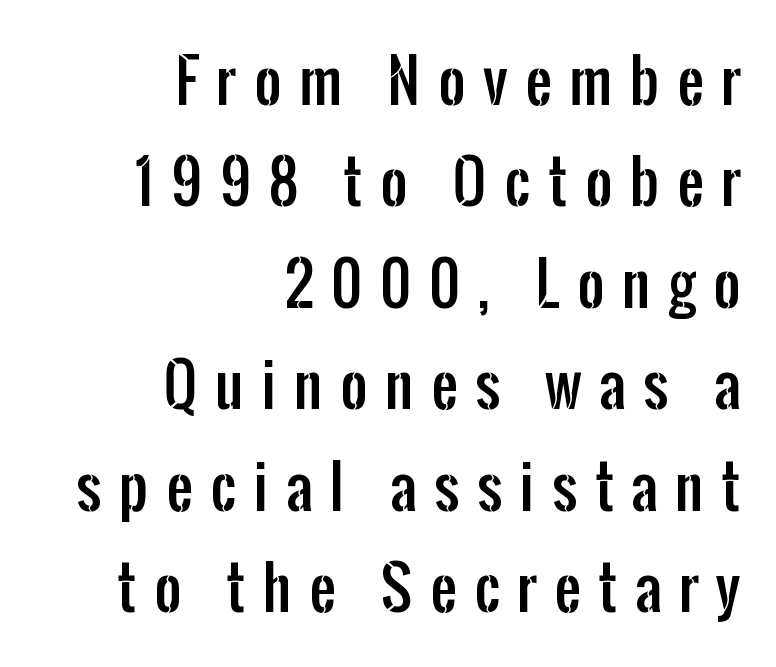
Q: Is the text italic (slanted)? A: No, it is upright.
Q: Is the typeface a serif or a sans-serif typeface? A: Sans-serif.
Q: Is the text underlined? A: No.
Q: How is the paragraph aligned? A: Right-aligned.
Q: Is the spacing between letters normal or unusually wide? A: Unusually wide.
Q: Width (condensed, normal, or wide)? A: Condensed.
Q: Stroke contrast? A: Low.
Q: x-height? A: Medium.
Q: Monospaced? A: No.
